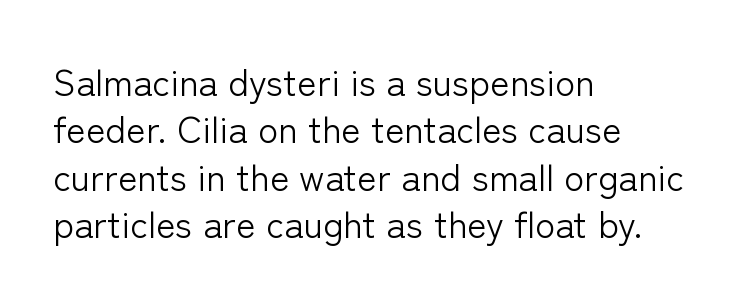
The image shows 37 px light sans-serif type, upright; set left-aligned, normal line spacing (1.28x), normal letter spacing, not underlined; low stroke contrast and a medium x-height.
